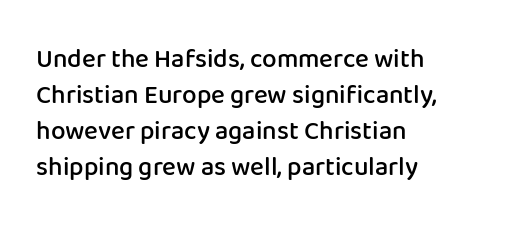
{"italic": "no", "bold": "semi", "underline": "no", "align": "left", "line_spacing": "normal", "line_spacing_ratio": 1.38, "letter_spacing": "normal", "letter_spacing_em": 0.0, "glyph_px": 26}
